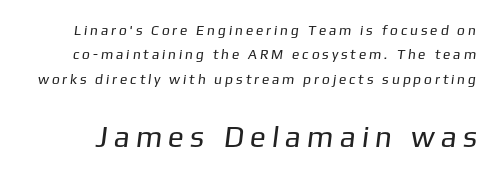
The image shows 30 px regular-weight sans-serif type; set line spacing 1.75x, unusually wide letter spacing (+0.27 em), not underlined; the second (bottom) block is 2.14x larger; low stroke contrast and a medium x-height.
